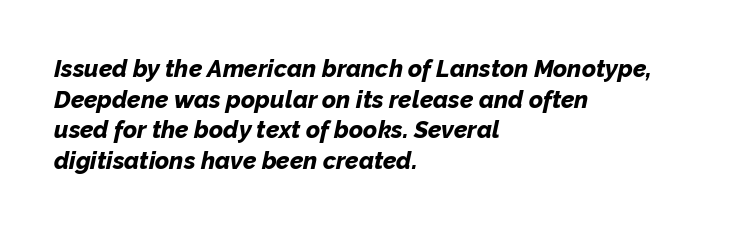
{"italic": "yes", "lean": "right", "slant_degrees": 12, "bold": "yes", "underline": "no", "align": "left", "line_spacing": "normal", "line_spacing_ratio": 1.28, "letter_spacing": "normal", "letter_spacing_em": 0.0, "glyph_px": 24}
